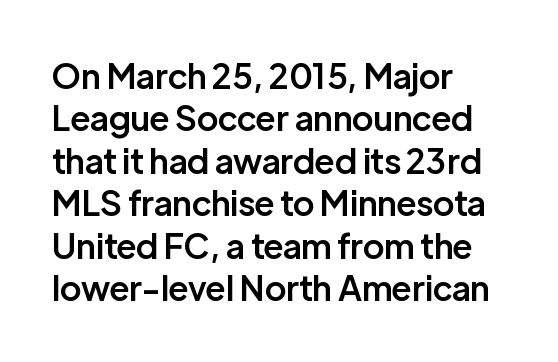
Q: Is the text bold? A: Semi-bold.
Q: Is the text italic (slanted)? A: No, it is upright.
Q: Is the typeface a serif or a sans-serif typeface? A: Sans-serif.
Q: Is the text underlined? A: No.
Q: How is the paragraph aligned? A: Left-aligned.
Q: Is the spacing between letters normal or unusually wide? A: Normal.
Q: Is the spacing between lines tight, normal or loose? A: Normal.
Q: Width (condensed, normal, or wide)? A: Normal.
Q: Stroke contrast? A: Low.
Q: x-height? A: Medium.
Q: Monospaced? A: No.
